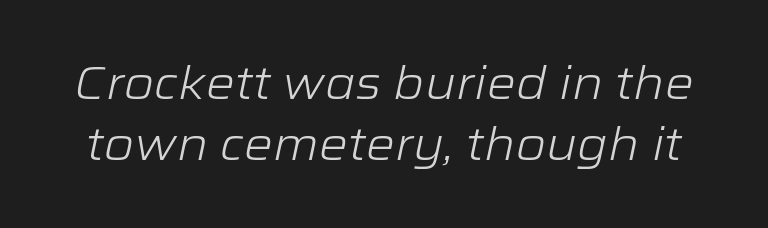
Type without underlining. Think standard paragraph weight, or any step lighter than that. Spacing between characters is what you'd get straight out of the box. Each new line begins a customary step beneath the previous one.
